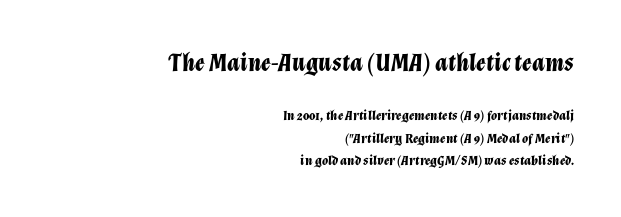
{"italic": "yes", "lean": "right", "slant_degrees": 12, "bold": "yes", "underline": "no", "align": "right", "line_spacing": "normal", "line_spacing_ratio": 1.58, "letter_spacing": "normal", "letter_spacing_em": 0.0, "larger_block": "first", "size_ratio": 1.79, "glyph_px": 25}
